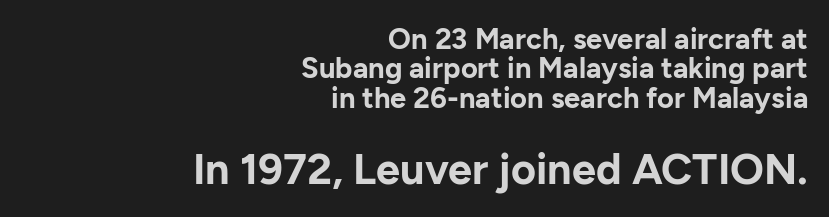
The image shows 43 px bold sans-serif type, upright; set right-aligned, tight line spacing (1.01x), normal letter spacing, not underlined; the second (bottom) block is 1.48x larger; low stroke contrast and a medium x-height.
